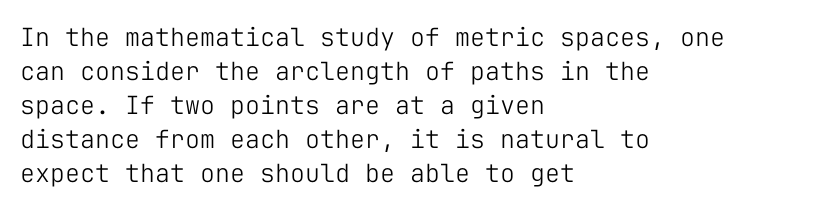
Q: Is the text bold? A: No.
Q: Is the text italic (slanted)? A: No, it is upright.
Q: Is the text underlined? A: No.
Q: How is the paragraph aligned? A: Left-aligned.
Q: Is the spacing between letters normal or unusually wide? A: Normal.
Q: Is the spacing between lines tight, normal or loose? A: Normal.
